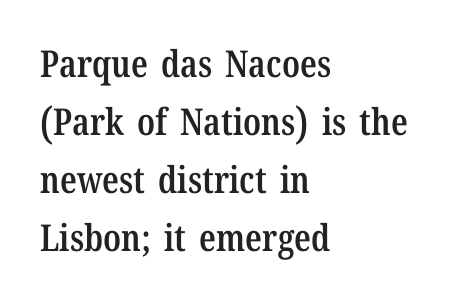
{"serif": "yes", "italic": "no", "bold": "semi", "weight": "semibold", "width": "condensed", "stroke_contrast": "low", "x_height": "medium", "monospaced": "no", "underline": "no", "align": "left", "line_spacing": "normal", "line_spacing_ratio": 1.57, "letter_spacing": "normal", "letter_spacing_em": 0.0, "glyph_px": 37}
